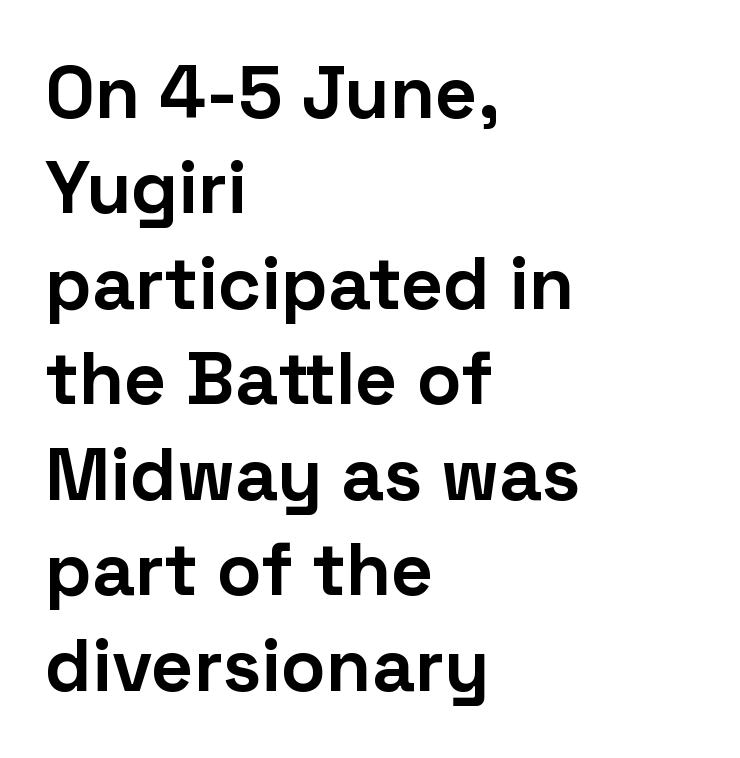
{"serif": "no", "italic": "no", "bold": "yes", "weight": "bold", "width": "normal", "stroke_contrast": "low", "x_height": "medium", "monospaced": "no", "underline": "no", "align": "left", "line_spacing": "normal", "line_spacing_ratio": 1.29, "letter_spacing": "normal", "letter_spacing_em": 0.0, "glyph_px": 74}
